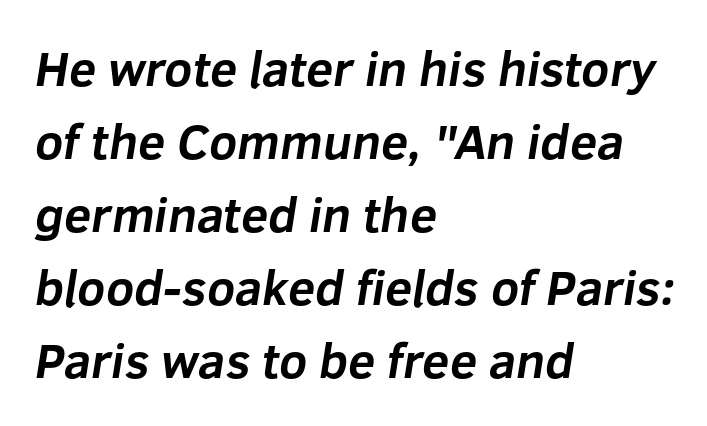
All the whitespace from short lines collects on the right. Decoration check: the copy has no underline. The letterforms sit shoulder to shoulder at normal distance. The designer left line spacing at the default. Letterform terminals end flat and unadorned throughout the passage. Students, this is bold: see how much ink each stroke carries.
